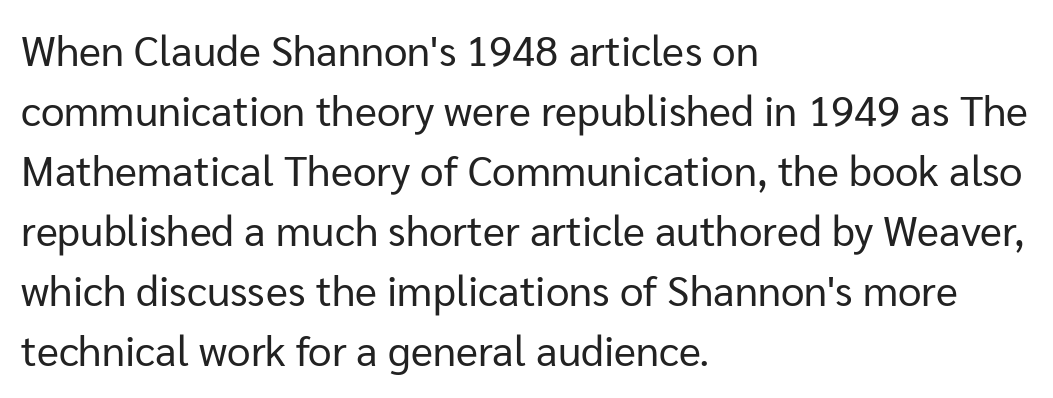
{"serif": "no", "italic": "no", "bold": "no", "weight": "regular", "width": "normal", "stroke_contrast": "low", "x_height": "medium", "monospaced": "no", "underline": "no", "align": "left", "line_spacing": "normal", "line_spacing_ratio": 1.43, "letter_spacing": "normal", "letter_spacing_em": 0.0, "glyph_px": 42}
